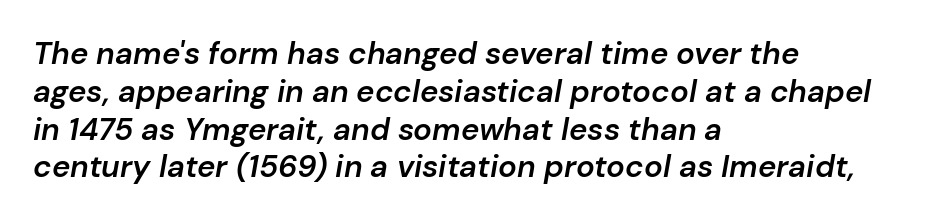
{"italic": "yes", "lean": "right", "slant_degrees": 10, "bold": "semi", "weight": "semibold", "width": "normal", "stroke_contrast": "low", "x_height": "medium", "monospaced": "no", "underline": "no", "align": "left", "line_spacing_ratio": 1.22, "letter_spacing": "normal", "letter_spacing_em": 0.0, "glyph_px": 31}
